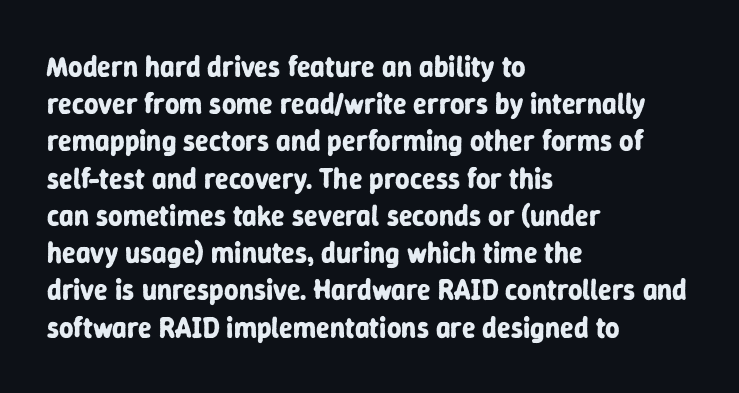
Q: Is the text bold? A: Yes.
Q: Is the text italic (slanted)? A: No, it is upright.
Q: Is the typeface a serif or a sans-serif typeface? A: Sans-serif.
Q: Is the text underlined? A: No.
Q: How is the paragraph aligned? A: Left-aligned.
Q: Is the spacing between letters normal or unusually wide? A: Normal.
Q: Is the spacing between lines tight, normal or loose? A: Normal.
Q: Width (condensed, normal, or wide)? A: Normal.
Q: Stroke contrast? A: Low.
Q: x-height? A: Medium.
Q: Monospaced? A: No.
